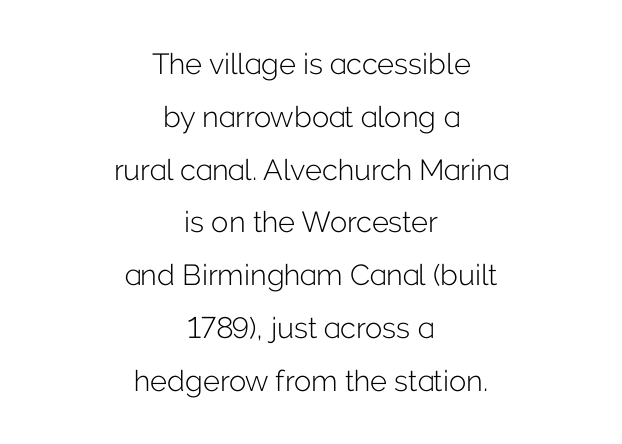
These lines are centered, leaving both edges ragged. Just letters on the line, the space beneath them empty. Typographically, this falls in the sans-serif category. Compared with typical body copy, the letter spacing here is the same.
